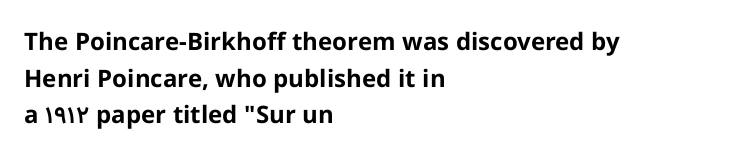
{"italic": "no", "bold": "yes", "underline": "no", "align": "left", "line_spacing": "normal", "line_spacing_ratio": 1.53, "letter_spacing": "normal", "letter_spacing_em": 0.0, "glyph_px": 24}
